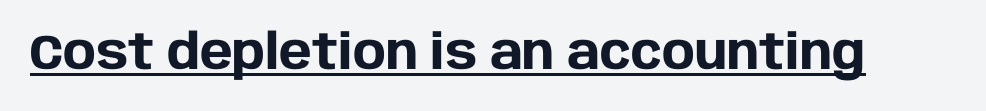
These lines are rendered in a variable-pitch font. Look at the bottom of the vertical strokes: they stop flat, with no serifs. Each glyph is drawn with heavy, bold strokes. When letters stand straight like this, we call the style roman or upright. Between one letter and the next there's only the usual sliver of space.
